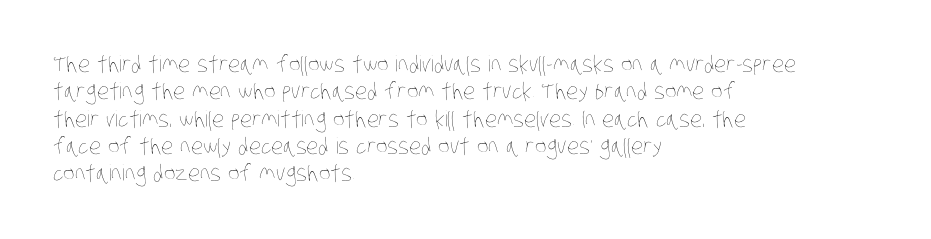
The image shows 22 px text type; set left-aligned, line spacing 1.24x, normal letter spacing, not underlined.
